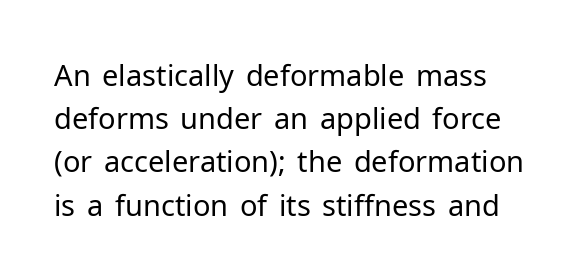
The face used here is proportionally spaced, like ordinary book or web type. Serif or sans? Sans — the stroke terminals are bare. The letters look calm and open, with moderate or lighter stems. The gap between lines stays unmarked.
